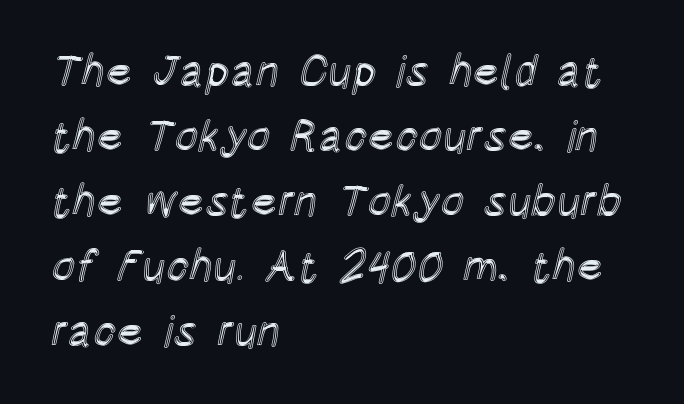
{"width": "condensed", "x_height": "large", "monospaced": "no", "underline": "no", "align": "left", "line_spacing": "normal", "line_spacing_ratio": 1.48, "letter_spacing": "normal", "letter_spacing_em": 0.0, "glyph_px": 44}
